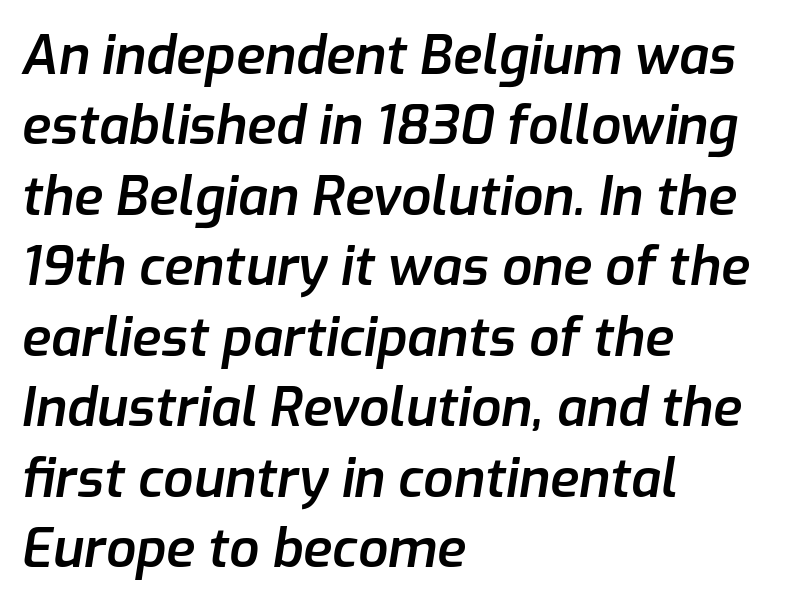
A normal amount of white space separates one row of letters from the next. Words float on clear page, feet unadorned. Here the designer chose a conventional face with non-uniform glyph widths. The glyphs look as if they've been sheared to an angle. One-word summary of the alignment: left.
